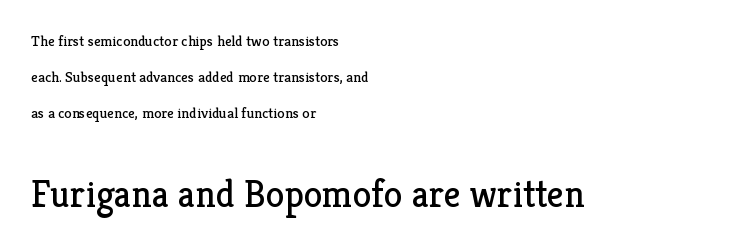
The image shows 38 px regular-weight serif type, upright; set left-aligned, loose line spacing (2.39x), normal letter spacing, not underlined; the second (bottom) block is 2.53x larger; low stroke contrast and a medium x-height.
